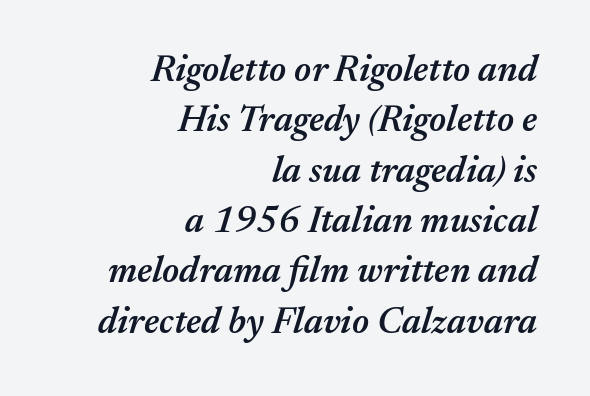
Q: Is the text bold? A: Semi-bold.
Q: Is the text italic (slanted)? A: Yes, it leans right by about 17 degrees.
Q: Is the text underlined? A: No.
Q: How is the paragraph aligned? A: Right-aligned.
Q: Is the spacing between letters normal or unusually wide? A: Normal.
Q: Is the spacing between lines tight, normal or loose? A: Normal.
Q: Width (condensed, normal, or wide)? A: Normal.
Q: Stroke contrast? A: Medium.
Q: x-height? A: Medium.
Q: Monospaced? A: No.
